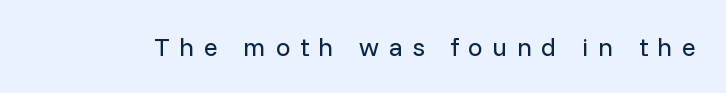
The image shows 26 px text type, upright; set unusually wide letter spacing (+0.37 em), not underlined.
